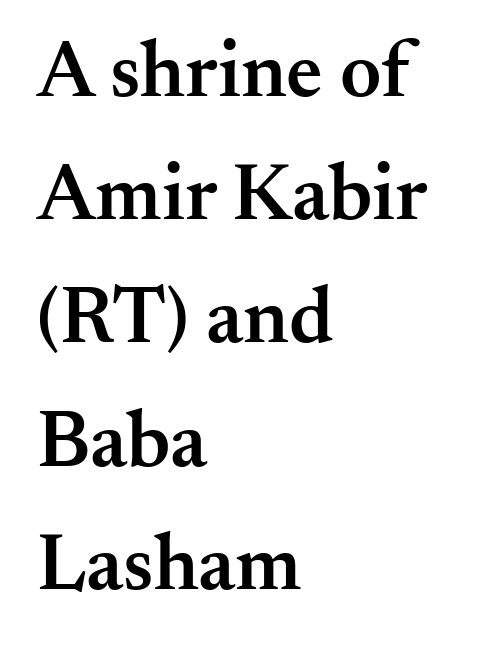
The image shows 80 px semibold serif type, upright; set left-aligned, normal line spacing (1.54x), normal letter spacing, not underlined; medium stroke contrast and a small x-height.
